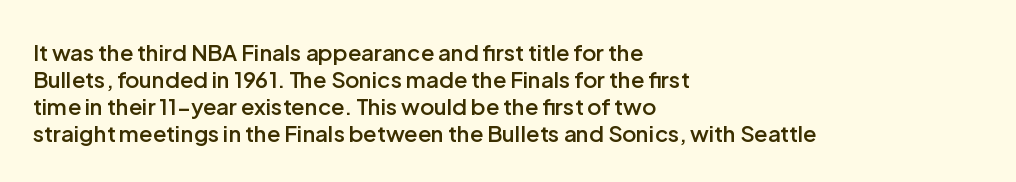
The gap between lines stays unmarked. Casual observation: everything's shoved over to the left. The glyphs have the mass of a demibold cut, below bold. The lettering stays uniformly vertical, giving the passage a roman look. Honestly, the letter spacing is just normal — you wouldn't notice it.
